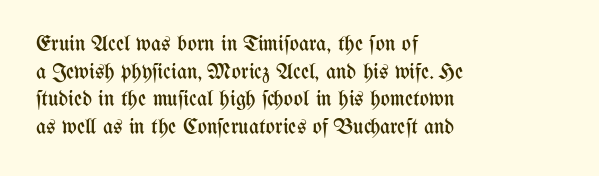
The image shows 22 px text type, upright; set left-aligned, normal line spacing (1.26x), normal letter spacing, not underlined.
